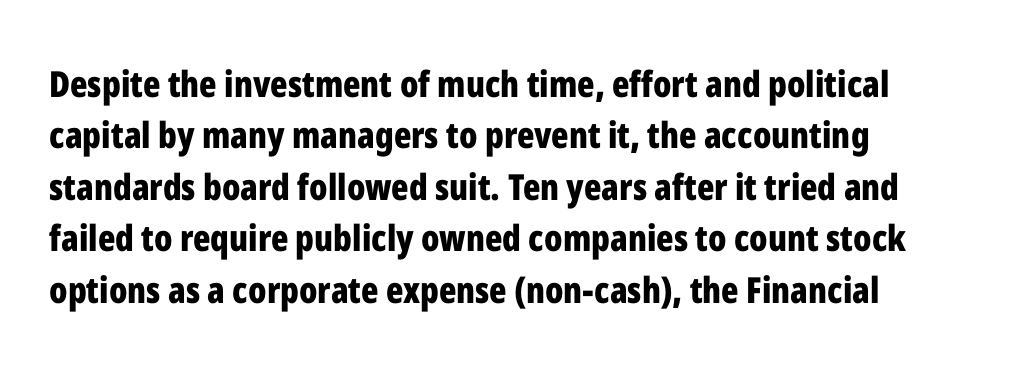
{"serif": "no", "italic": "no", "bold": "yes", "weight": "bold", "width": "condensed", "stroke_contrast": "low", "x_height": "medium", "monospaced": "no", "underline": "no", "align": "left", "line_spacing": "normal", "line_spacing_ratio": 1.43, "letter_spacing": "normal", "letter_spacing_em": 0.0, "glyph_px": 36}
